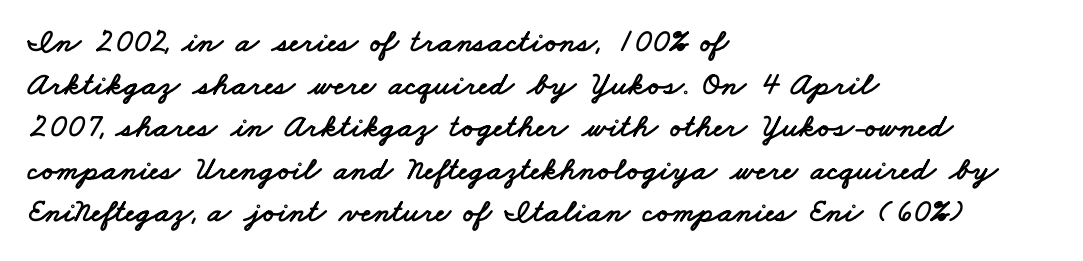
Alignment: flush left. Tracking value appears to be zero — textbook default spacing. Proportional: the letters do not fall into vertical columns. What kind of face is this? One without serifs — a sans.
